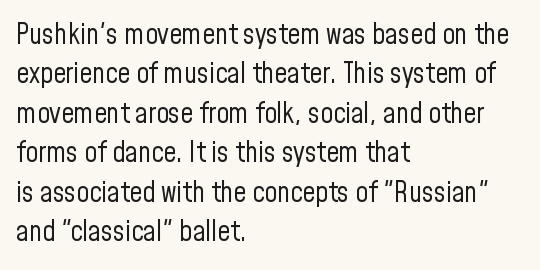
Q: Is the text bold? A: No.
Q: Is the text italic (slanted)? A: No, it is upright.
Q: Is the typeface a serif or a sans-serif typeface? A: Sans-serif.
Q: Is the text underlined? A: No.
Q: How is the paragraph aligned? A: Left-aligned.
Q: Is the spacing between letters normal or unusually wide? A: Normal.
Q: Is the spacing between lines tight, normal or loose? A: Normal.
Q: Width (condensed, normal, or wide)? A: Condensed.
Q: Stroke contrast? A: Low.
Q: x-height? A: Medium.
Q: Monospaced? A: No.
